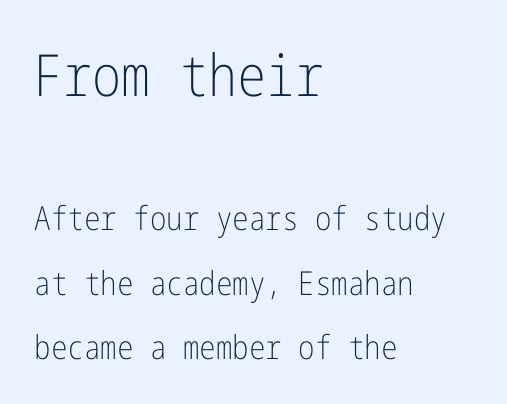
The image shows 58 px light, condensed sans-serif type, upright; set left-aligned, loose line spacing (1.96x), normal letter spacing, not underlined; the first (top) block is 1.76x larger; low stroke contrast and a medium x-height.
